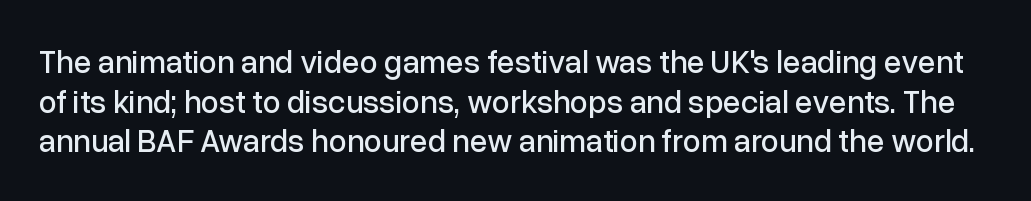
The image shows 32 px sans-serif type, upright; set line spacing 1.24x, normal letter spacing, not underlined; low stroke contrast and a medium x-height.
